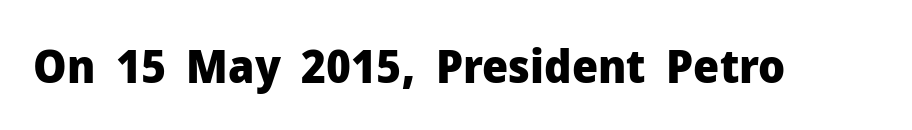
This rendering features lettering with no underline. The type sits square on the baseline with zero lean. Unlike a traditional serif, this face leaves its strokes unadorned. Is this a fixed-width face? No — the glyphs have proportional, varying widths.
